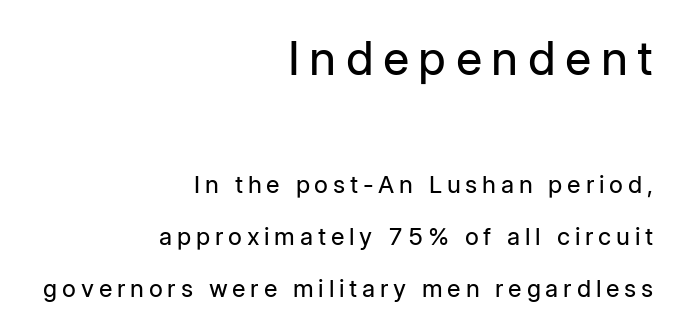
No letter is thick-stroked: the sample isn't bold. Upright lettering throughout. The rendering shows plain stroke endings on the letterforms — a sans-serif design. Typeset ragged left — the right edge is the straight one. In terms of leading, this rendering errs on the spacious side.
